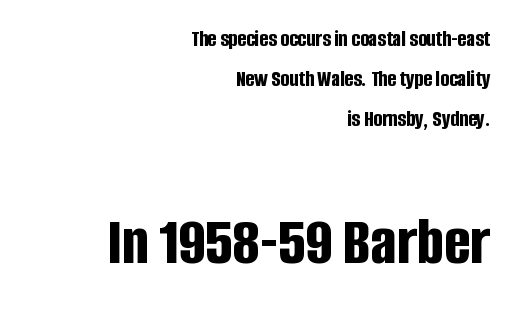
{"serif": "no", "italic": "no", "bold": "yes", "weight": "bold", "width": "condensed", "stroke_contrast": "low", "x_height": "large", "monospaced": "no", "underline": "no", "align": "right", "line_spacing_ratio": 1.73, "letter_spacing": "normal", "letter_spacing_em": 0.0, "larger_block": "second", "size_ratio": 3.0, "glyph_px": 69}
